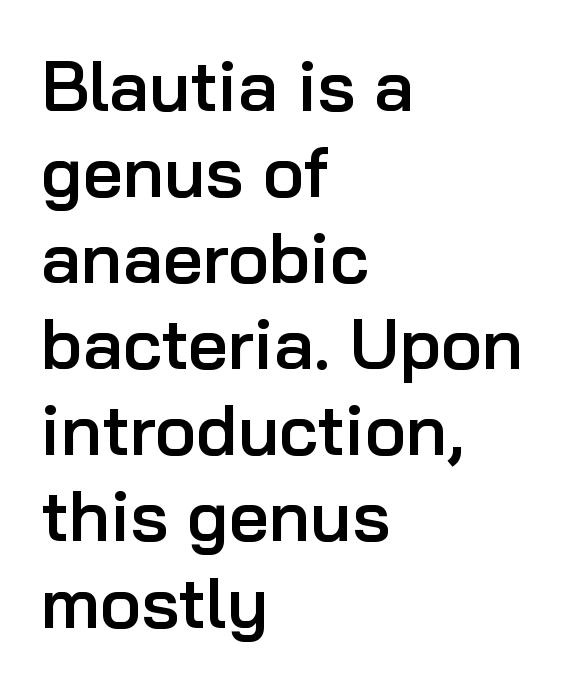
These lines keep a tight, regular rhythm from letter to letter. The setting favours the left margin, as ordinary paragraphs usually do. The font is running at a semibold setting, under full bold. Unlike a traditional serif, this face leaves its strokes unadorned.
